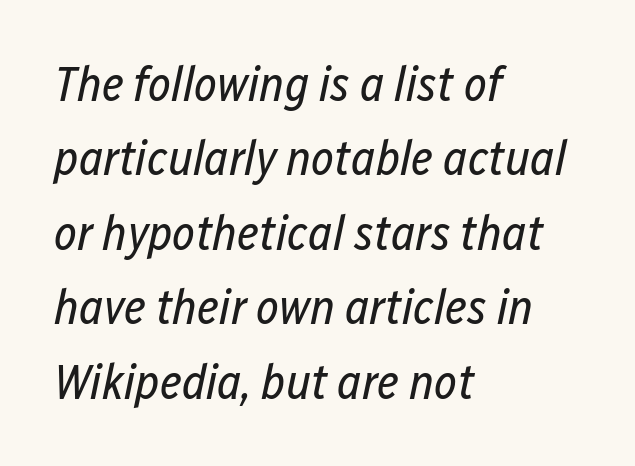
The image shows 49 px regular-weight, condensed type, italic (leaning right); set left-aligned, normal line spacing (1.52x), normal letter spacing, not underlined; low stroke contrast and a medium x-height.
